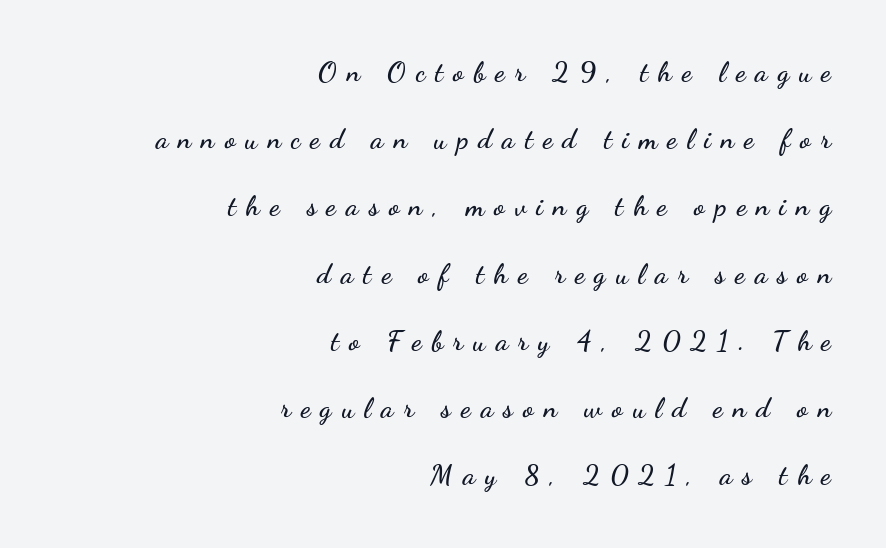
The strip under each line holds only bare page. A typesetter would call this proportional, since set widths differ per character. What stands out about the letter spacing? Its width — letters are far apart. Summary of vertical rhythm: relaxed, with wide interline spacing. Which margin do the lines hug? The right one — the left edge is uneven.
